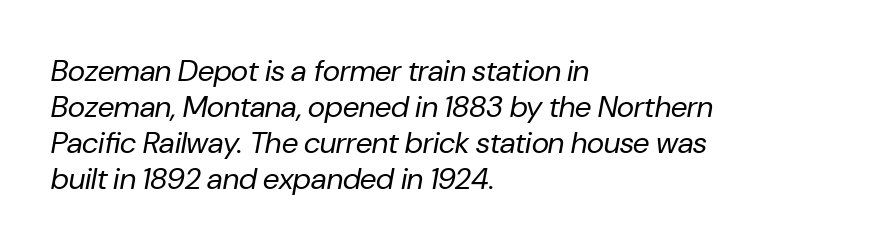
Beneath every word, the page is bare. Heaviness? Minimal to ordinary, like unemphasized prose. The letters sit at their default tracking, neither squeezed nor spread. Italic? Definitely — the glyphs are oblique.
